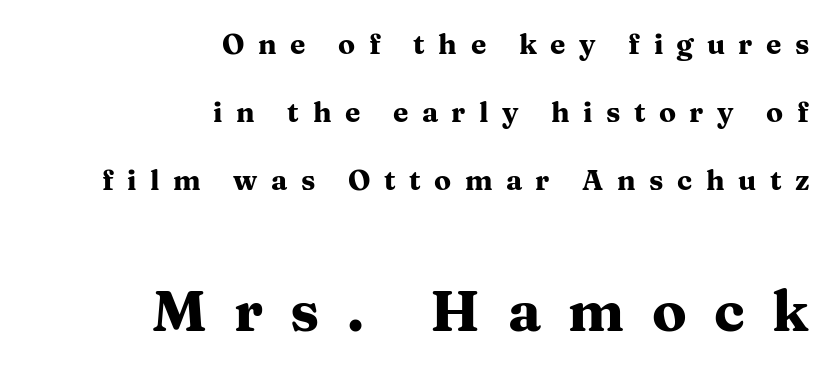
Q: Is the text bold? A: Yes.
Q: Is the text italic (slanted)? A: No, it is upright.
Q: Is the typeface a serif or a sans-serif typeface? A: Serif.
Q: Is the text underlined? A: No.
Q: How is the paragraph aligned? A: Right-aligned.
Q: Is the spacing between letters normal or unusually wide? A: Unusually wide.
Q: Is the spacing between lines tight, normal or loose? A: Loose.
Q: Which block of text is set in a larger size, the first (top) or the second (bottom)? A: The second (bottom) one.
Q: Width (condensed, normal, or wide)? A: Wide.
Q: Stroke contrast? A: Medium.
Q: x-height? A: Medium.
Q: Monospaced? A: No.
